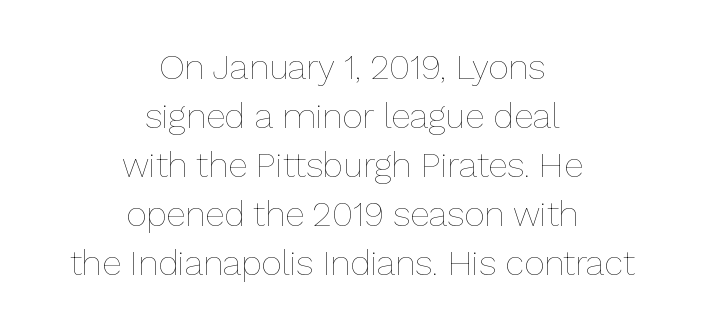
{"italic": "no", "bold": "no", "weight": "thin", "width": "normal", "stroke_contrast": "low", "x_height": "medium", "monospaced": "no", "underline": "no", "align": "center", "line_spacing": "normal", "line_spacing_ratio": 1.4, "letter_spacing": "normal", "letter_spacing_em": 0.0, "glyph_px": 35}
